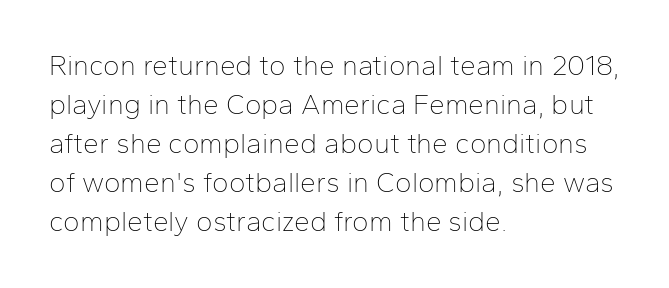
{"serif": "no", "italic": "no", "bold": "no", "weight": "thin", "width": "normal", "stroke_contrast": "low", "x_height": "medium", "monospaced": "no", "underline": "no", "align": "left", "line_spacing": "normal", "line_spacing_ratio": 1.39, "letter_spacing": "normal", "letter_spacing_em": 0.0, "glyph_px": 28}
